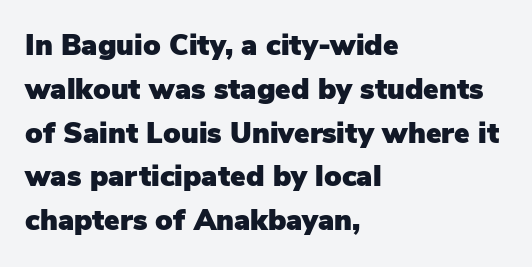
The image shows 29 px sans-serif type, upright; set left-aligned, normal line spacing (1.51x), normal letter spacing, not underlined; low stroke contrast and a medium x-height.
